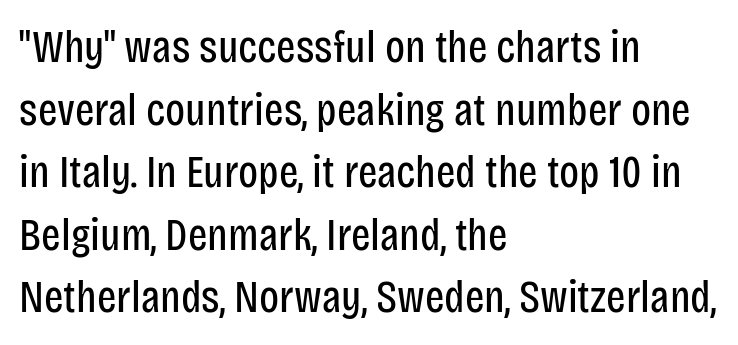
The image shows 46 px regular-weight, condensed sans-serif type, upright; set left-aligned, normal line spacing (1.36x), normal letter spacing, not underlined; low stroke contrast and a large x-height.
